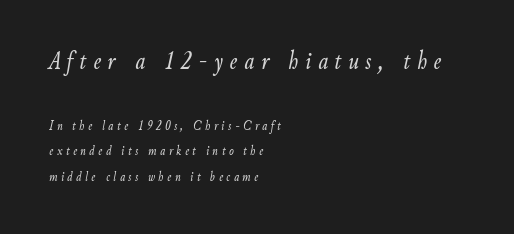
{"italic": "yes", "lean": "right", "slant_degrees": 9, "bold": "no", "underline": "no", "align": "left", "line_spacing_ratio": 1.8, "letter_spacing": "wide", "letter_spacing_em": 0.25, "larger_block": "first", "size_ratio": 1.93, "glyph_px": 27}
